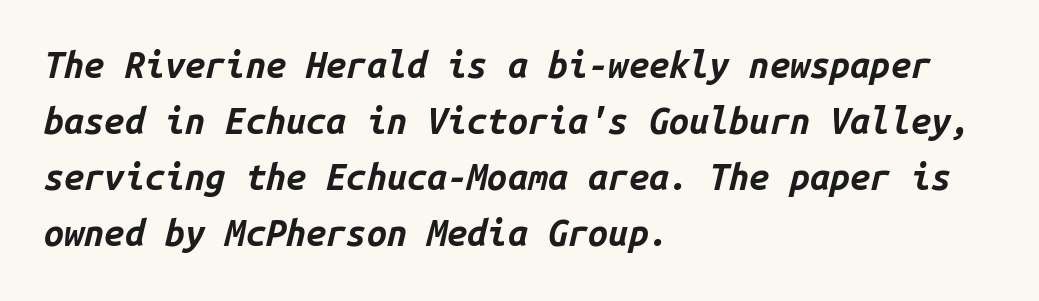
This sample has the even, mechanical cadence of fixed-width lettering. One-word summary of the alignment: left. Students, note that the glyphs here touch the page at normal intervals. These lines sit exactly where default settings would place them.
